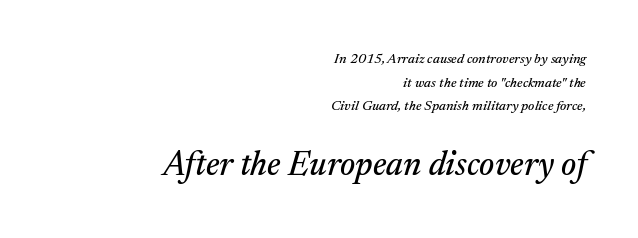
{"serif": "yes", "italic": "yes", "lean": "right", "slant_degrees": 17, "width": "normal", "stroke_contrast": "medium", "x_height": "medium", "monospaced": "no", "underline": "no", "align": "right", "line_spacing": "normal", "line_spacing_ratio": 1.69, "letter_spacing": "normal", "letter_spacing_em": 0.0, "larger_block": "second", "size_ratio": 2.43, "glyph_px": 34}
